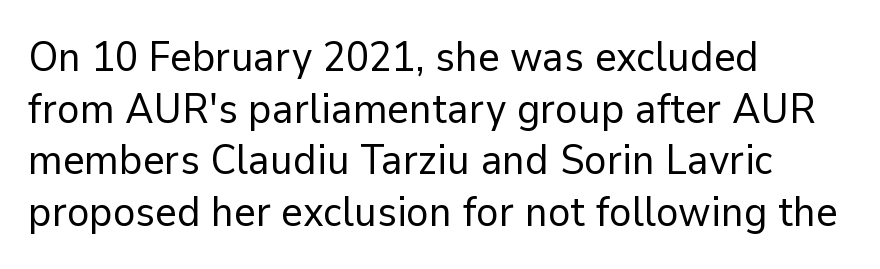
The letterforms sit at book weight or below. Serif or sans? Sans — the stroke terminals are bare. Ascenders rise straight up at ninety degrees. Descender tails drop into unmarked territory. Tracking here is standard; glyphs follow each other at the usual distance.
